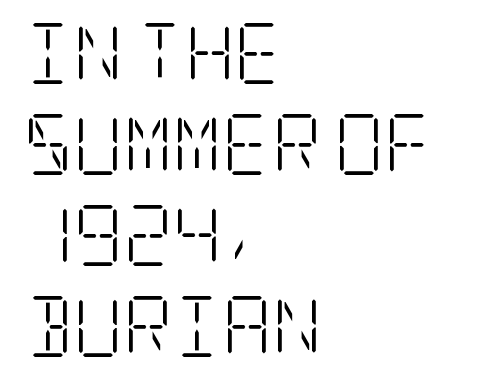
Q: Is the text bold? A: No.
Q: Is the text italic (slanted)? A: No, it is upright.
Q: Is the typeface a serif or a sans-serif typeface? A: Serif.
Q: Is the text underlined? A: No.
Q: How is the paragraph aligned? A: Left-aligned.
Q: Is the spacing between letters normal or unusually wide? A: Normal.
Q: Is the spacing between lines tight, normal or loose? A: Normal.
Q: Width (condensed, normal, or wide)? A: Condensed.
Q: Stroke contrast? A: Low.
Q: x-height? A: Large.
